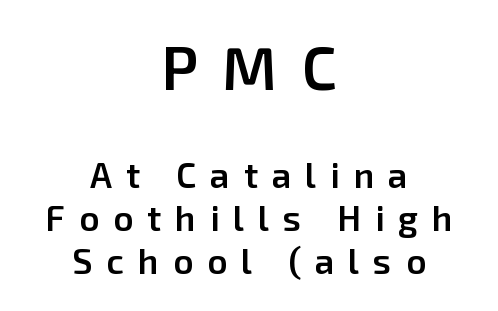
{"serif": "no", "italic": "no", "bold": "semi", "weight": "semibold", "width": "normal", "stroke_contrast": "low", "x_height": "medium", "monospaced": "no", "underline": "no", "align": "center", "line_spacing_ratio": 1.23, "letter_spacing": "wide", "letter_spacing_em": 0.4, "larger_block": "first", "size_ratio": 1.74, "glyph_px": 61}
